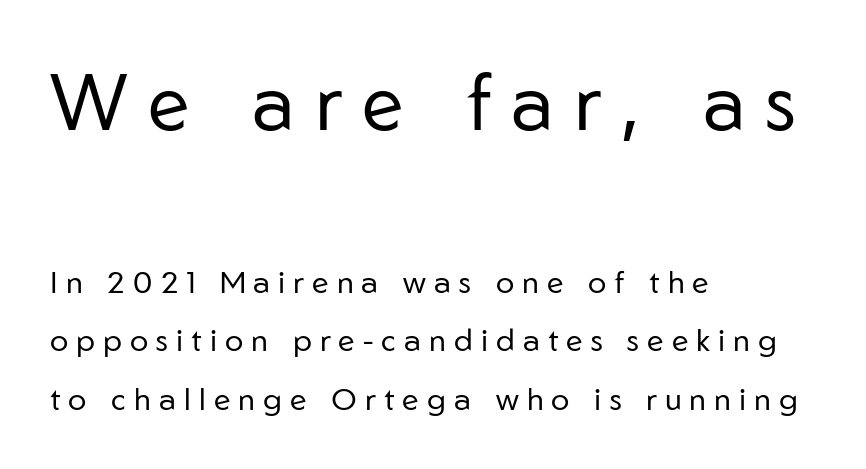
Q: Is the text bold? A: No.
Q: Is the text italic (slanted)? A: No, it is upright.
Q: Is the typeface a serif or a sans-serif typeface? A: Sans-serif.
Q: Is the text underlined? A: No.
Q: How is the paragraph aligned? A: Left-aligned.
Q: Is the spacing between letters normal or unusually wide? A: Unusually wide.
Q: Is the spacing between lines tight, normal or loose? A: Loose.
Q: Which block of text is set in a larger size, the first (top) or the second (bottom)? A: The first (top) one.
Q: Width (condensed, normal, or wide)? A: Normal.
Q: Stroke contrast? A: Low.
Q: x-height? A: Medium.
Q: Monospaced? A: No.
